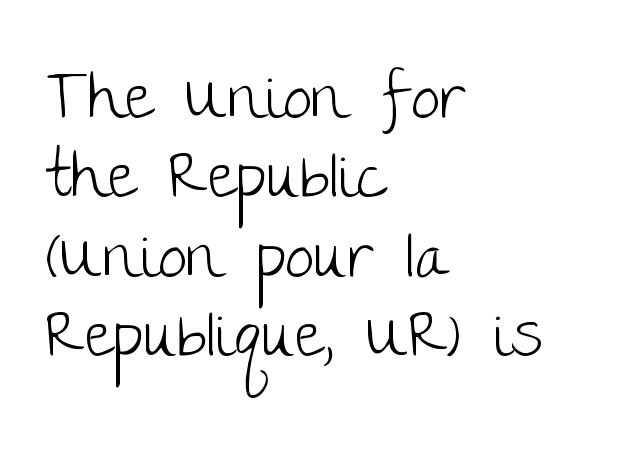
{"serif": "no", "italic": "no", "bold": "no", "weight": "light", "width": "normal", "stroke_contrast": "low", "x_height": "large", "monospaced": "no", "underline": "no", "align": "left", "line_spacing_ratio": 1.24, "letter_spacing": "normal", "letter_spacing_em": 0.0, "glyph_px": 64}
